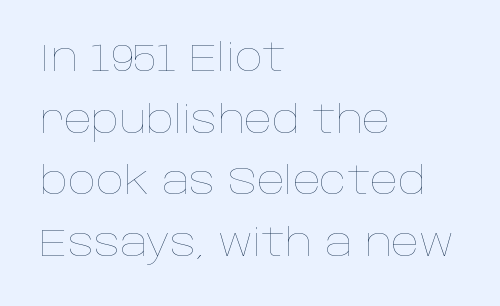
Is this a fixed-width face? No — the glyphs have proportional, varying widths. Baseline-to-baseline distance is the conventional proportion of letter height. The lines are quadded left. The gaps between neighbouring characters are ordinary and unremarkable.
